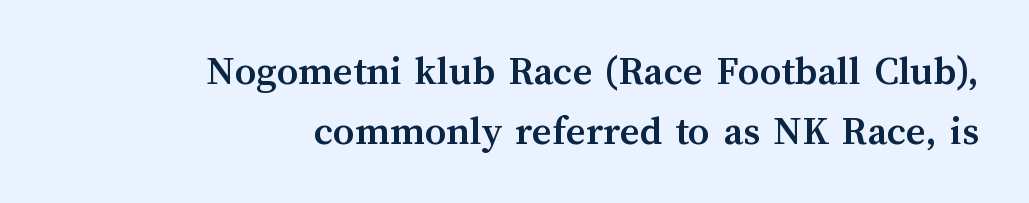
Q: Is the text bold? A: Yes.
Q: Is the text italic (slanted)? A: No, it is upright.
Q: Is the text underlined? A: No.
Q: How is the paragraph aligned? A: Right-aligned.
Q: Is the spacing between letters normal or unusually wide? A: Normal.
Q: Is the spacing between lines tight, normal or loose? A: Normal.
Q: Width (condensed, normal, or wide)? A: Normal.
Q: Stroke contrast? A: Medium.
Q: x-height? A: Medium.
Q: Monospaced? A: No.
